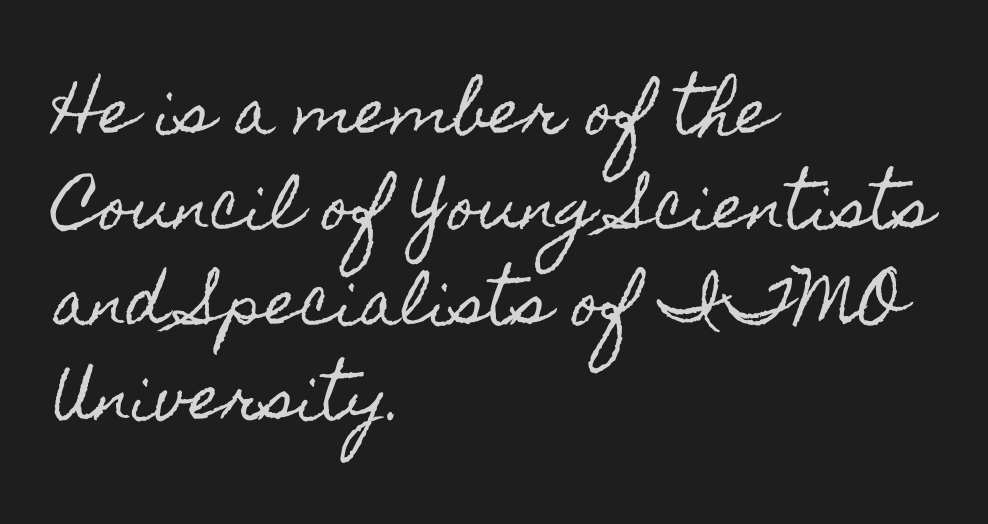
Each line starts at the same left margin while the right side varies. The gaps between neighbouring characters are ordinary and unremarkable. Descenders are the only things crossing below the line.
